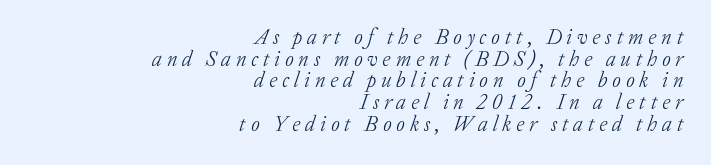
The lines are packed closely together with very little leading. Style check: oblique. Check under the words: just untouched page. The cut favours lightness, reaching ordinary text weight at its darkest. The lines are quadded right.
